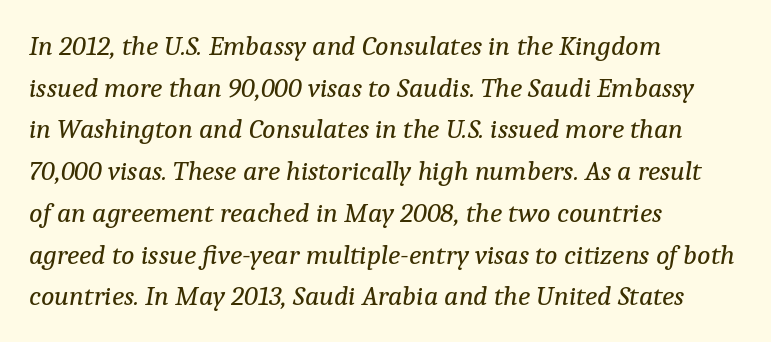
{"serif": "yes", "italic": "yes", "lean": "right", "slant_degrees": 9, "bold": "no", "weight": "regular", "width": "normal", "stroke_contrast": "low", "x_height": "medium", "monospaced": "no", "underline": "no", "align": "left", "line_spacing": "normal", "line_spacing_ratio": 1.49, "letter_spacing": "normal", "letter_spacing_em": 0.0, "glyph_px": 28}
